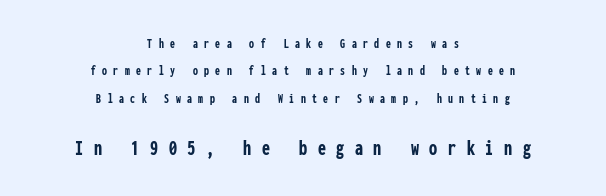
Q: Is the text bold? A: Yes.
Q: Is the text italic (slanted)? A: No, it is upright.
Q: Is the text underlined? A: No.
Q: How is the paragraph aligned? A: Centered.
Q: Is the spacing between letters normal or unusually wide? A: Unusually wide.
Q: Is the spacing between lines tight, normal or loose? A: Loose.
Q: Which block of text is set in a larger size, the first (top) or the second (bottom)? A: The second (bottom) one.
